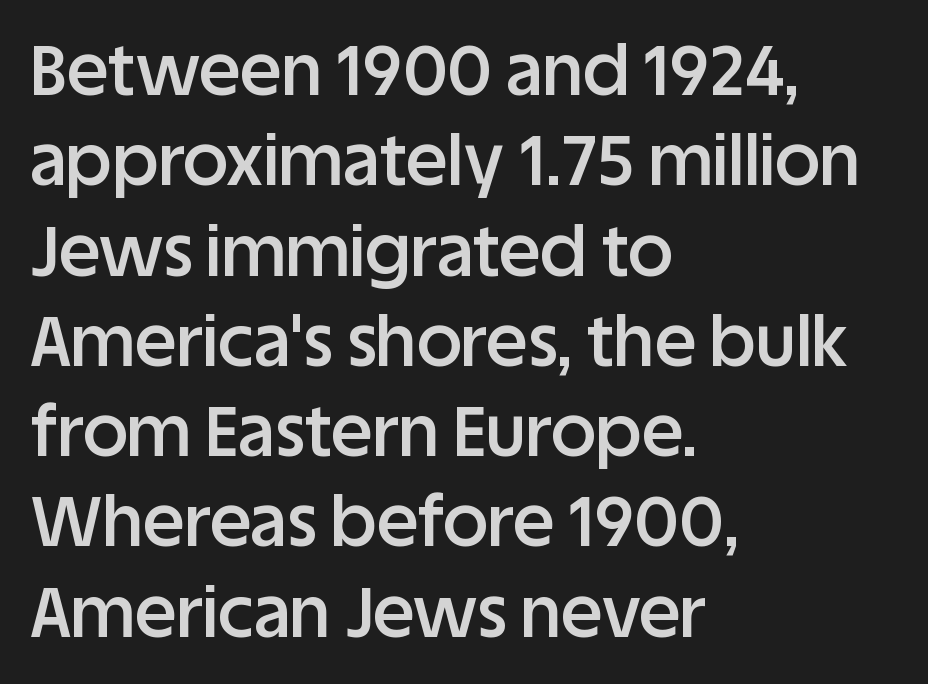
Heft: intermediate — a semibold. Looks like regular typesetting: each glyph gets only the width it needs. These lines keep a tight, regular rhythm from letter to letter. Plain, unruled lines of type.
